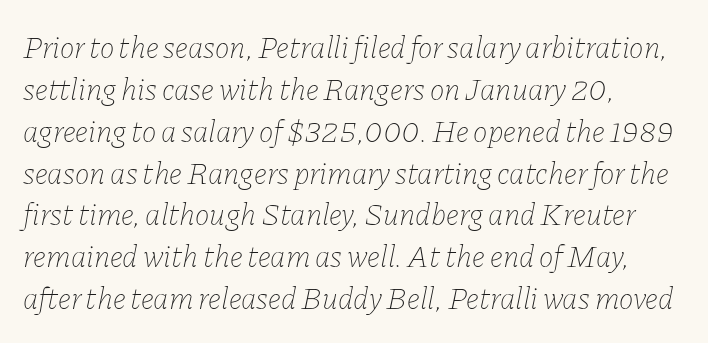
The image shows 31 px thin type, italic (leaning right); set left-aligned, normal line spacing (1.35x), normal letter spacing, not underlined; low stroke contrast and a medium x-height.
